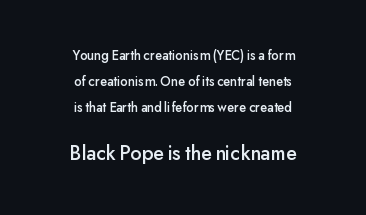
Posture: straight, roman, zero tilt. Each row of text sits above clean, open space. Both edges are ragged and mirror each other, which tells us the setting is centered. Glyph-to-glyph distance matches everyday printed text.
